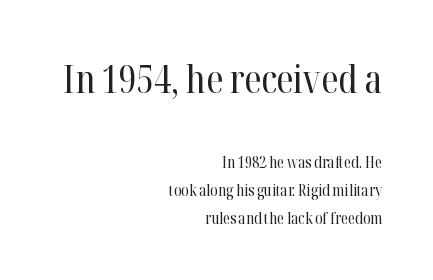
The image shows 39 px regular-weight, condensed serif type, upright; set right-aligned, line spacing 1.74x, normal letter spacing, not underlined; the first (top) block is 2.44x larger; high stroke contrast and a medium x-height.
